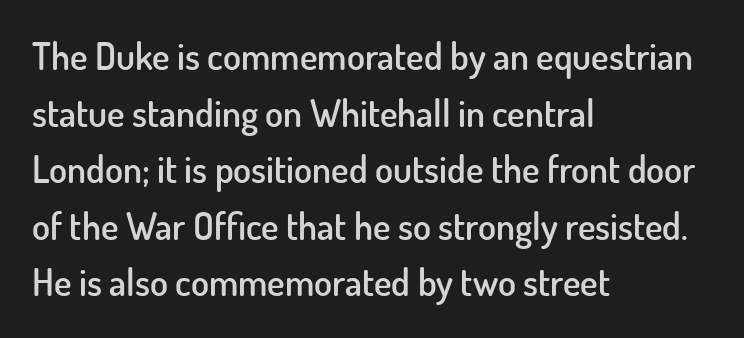
Q: Is the text bold? A: Semi-bold.
Q: Is the text italic (slanted)? A: No, it is upright.
Q: Is the typeface a serif or a sans-serif typeface? A: Sans-serif.
Q: Is the text underlined? A: No.
Q: How is the paragraph aligned? A: Left-aligned.
Q: Is the spacing between letters normal or unusually wide? A: Normal.
Q: Is the spacing between lines tight, normal or loose? A: Normal.
Q: Width (condensed, normal, or wide)? A: Normal.
Q: Stroke contrast? A: Low.
Q: x-height? A: Small.
Q: Monospaced? A: No.
